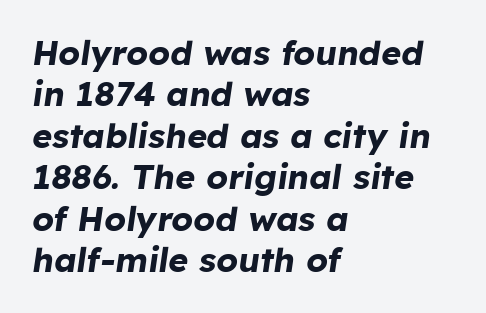
Q: Is the text bold? A: Yes.
Q: Is the text italic (slanted)? A: Yes, it leans right by about 8 degrees.
Q: Is the text underlined? A: No.
Q: How is the paragraph aligned? A: Left-aligned.
Q: Is the spacing between letters normal or unusually wide? A: Normal.
Q: Width (condensed, normal, or wide)? A: Normal.
Q: Stroke contrast? A: Low.
Q: x-height? A: Medium.
Q: Monospaced? A: No.
